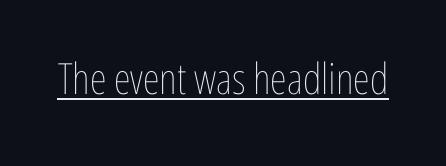
Rendered with straight, roman letterforms. Nothing heavy about these letters — not bold at all. A rule runs beneath these lines of type. You could not count columns in this text — the font is proportionally spaced. Look at the tracking — it's just the regular setting, nothing added.
